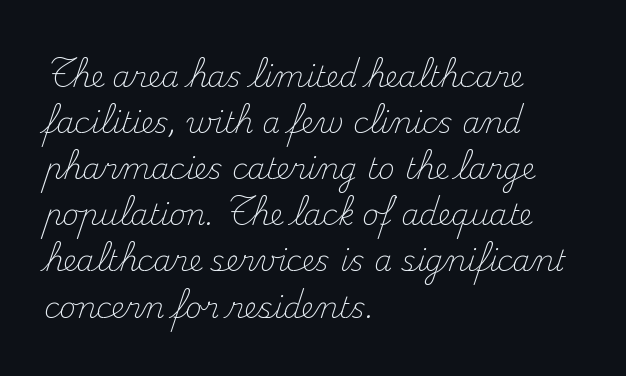
A bare baseline throughout the passage. Serif or sans? Serif — the stroke terminals have little feet. Short and long lines alike share a common starting point at left. Heft: none added — not bold.
